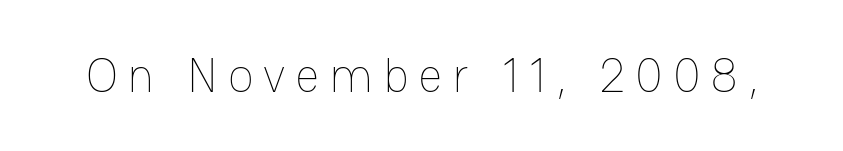
No extra ink here — the face is not bold. The letters stand upright; this is a roman face. Observe the wide spacing: letters keep a clear distance from each other. The area under the type is left untouched. Proportional: the letters do not fall into vertical columns.
